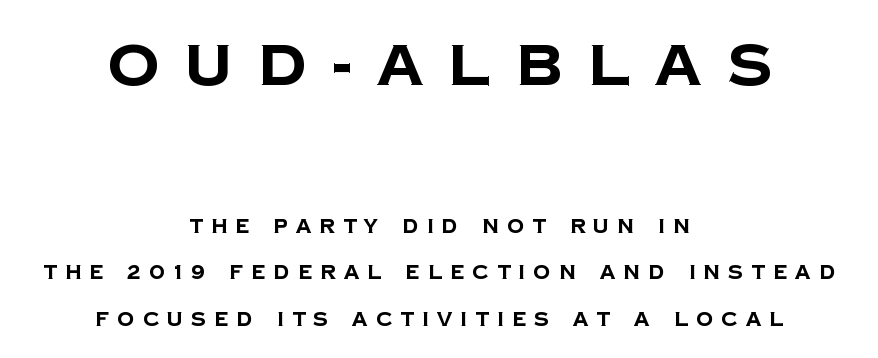
The image shows 58 px bold sans-serif type; set centered, loose line spacing (2.44x), unusually wide letter spacing (+0.44 em), not underlined; the first (top) block is 3.05x larger; low stroke contrast and a large x-height.
